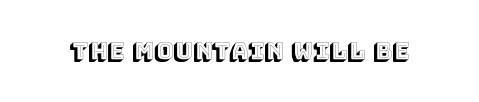
Q: Is the text italic (slanted)? A: No, it is upright.
Q: Is the text underlined? A: No.
Q: Is the spacing between letters normal or unusually wide? A: Normal.
